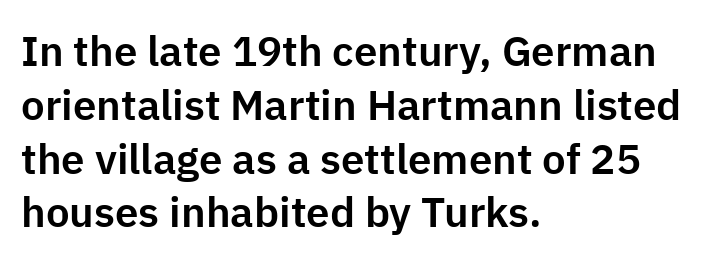
In terms of letterform style, serifs are entirely absent. The strip under each line holds only bare page. If you drew a ruler down the left edge, every line would touch it. Vertical strokes here are truly vertical.
